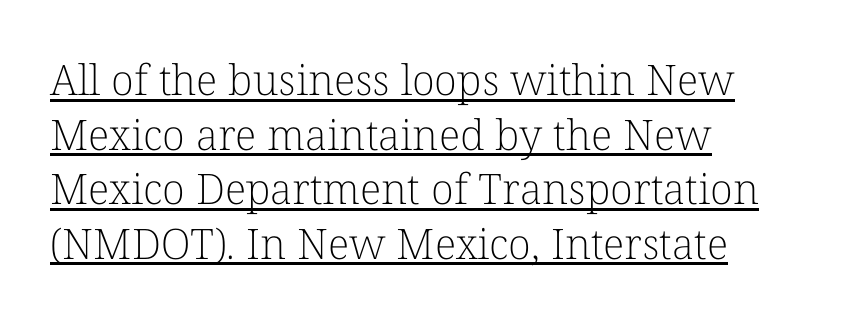
The image shows 42 px light serif type, upright; set left-aligned, normal line spacing (1.3x), normal letter spacing, underlined; low stroke contrast and a medium x-height.
